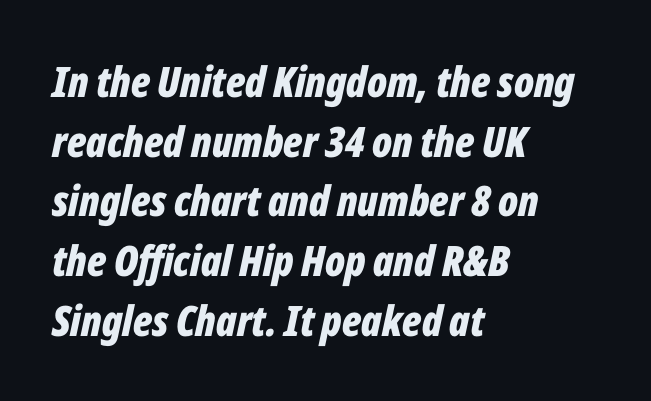
{"italic": "yes", "lean": "right", "slant_degrees": 12, "bold": "yes", "weight": "bold", "width": "condensed", "stroke_contrast": "low", "x_height": "medium", "monospaced": "no", "underline": "no", "align": "left", "line_spacing": "normal", "line_spacing_ratio": 1.42, "letter_spacing": "normal", "letter_spacing_em": 0.0, "glyph_px": 42}
